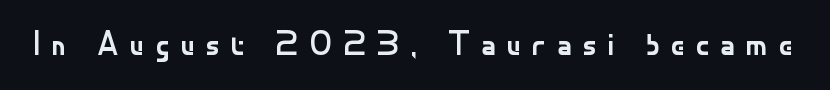
The image shows 35 px regular-weight sans-serif type, upright; set unusually wide letter spacing (+0.3 em), not underlined; low stroke contrast and a small x-height.
